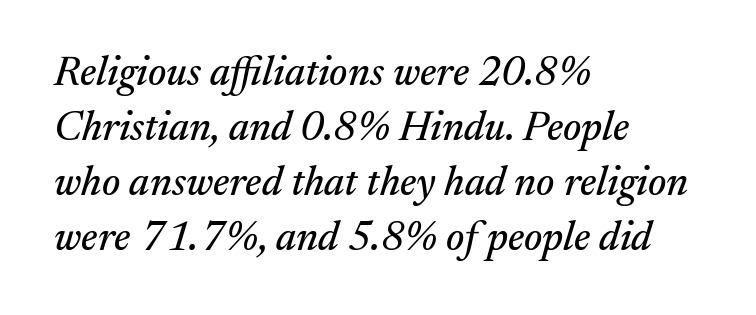
Casual observation: everything's shoved over to the left. Designer's note — italics engaged. Think of a printed novel: that variable character pitch is what you see here. This rendering features lettering with no underline. The lines sit at an ordinary, default distance from one another. Is this a sans? No — the strokes have serifs.
